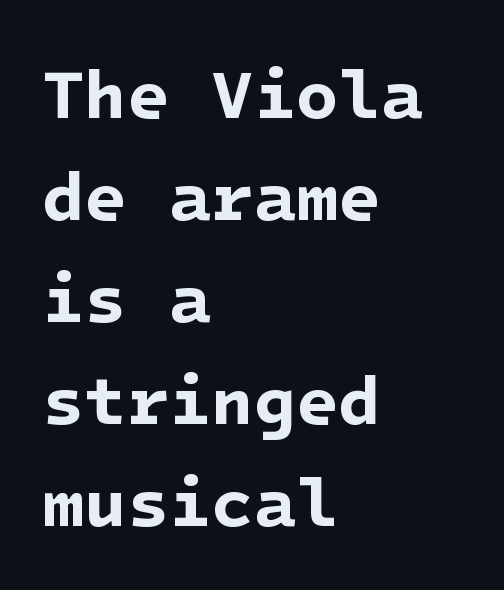
{"serif": "no", "bold": "yes", "weight": "bold", "width": "normal", "stroke_contrast": "low", "x_height": "medium", "underline": "no", "align": "left", "line_spacing": "normal", "line_spacing_ratio": 1.48, "letter_spacing": "normal", "letter_spacing_em": 0.0, "glyph_px": 69}
